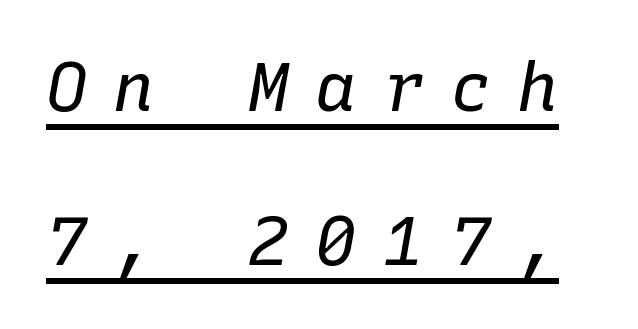
{"italic": "yes", "lean": "right", "slant_degrees": 10, "bold": "no", "weight": "regular", "width": "normal", "stroke_contrast": "low", "x_height": "medium", "monospaced": "yes", "underline": "yes", "line_spacing": "loose", "line_spacing_ratio": 2.27, "letter_spacing": "wide", "letter_spacing_em": 0.39, "glyph_px": 68}
